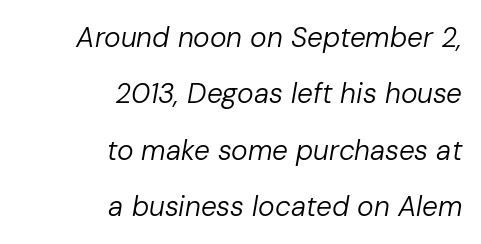
Here the designer chose a conventional face with non-uniform glyph widths. Italic? Definitely — the glyphs are oblique. The compositor pushed each line to the right boundary. No extra ink here — the face is not bold. Whoever set this chose breathing room over compactness in the vertical rhythm.
